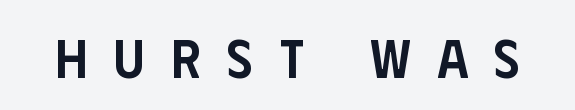
{"serif": "no", "italic": "no", "bold": "semi", "weight": "semibold", "width": "condensed", "stroke_contrast": "low", "x_height": "large", "monospaced": "no", "underline": "no", "letter_spacing": "wide", "letter_spacing_em": 0.48, "glyph_px": 55}
